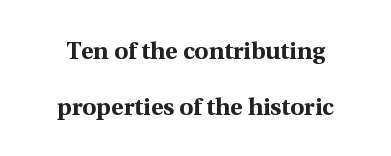
Vertically, the passage feels expansive, rows floating well apart. Plain, unruled lines of type. The font is running at its bold setting. Observe the ordinary spacing: letters are neighbours, not strangers.
